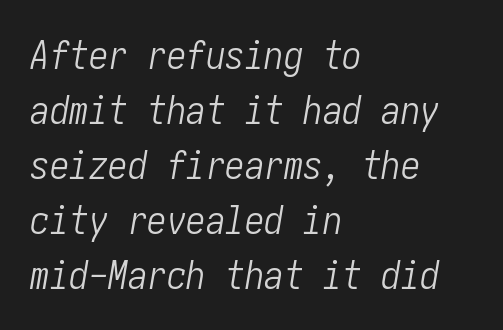
Q: Is the text bold? A: No.
Q: Is the text italic (slanted)? A: Yes, it leans right by about 10 degrees.
Q: Is the text underlined? A: No.
Q: How is the paragraph aligned? A: Left-aligned.
Q: Is the spacing between letters normal or unusually wide? A: Normal.
Q: Is the spacing between lines tight, normal or loose? A: Normal.
Q: Width (condensed, normal, or wide)? A: Condensed.
Q: Stroke contrast? A: Low.
Q: x-height? A: Medium.
